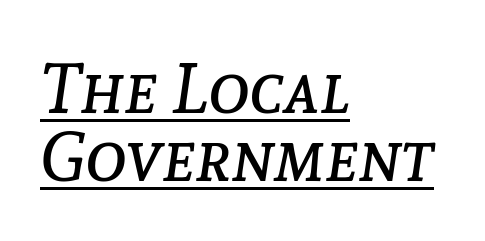
Q: Is the text bold? A: No.
Q: Is the text italic (slanted)? A: Yes, it leans right by about 8 degrees.
Q: Is the text underlined? A: Yes.
Q: How is the paragraph aligned? A: Left-aligned.
Q: Is the spacing between letters normal or unusually wide? A: Normal.
Q: Is the spacing between lines tight, normal or loose? A: Tight.
Q: Width (condensed, normal, or wide)? A: Normal.
Q: Stroke contrast? A: Low.
Q: x-height? A: Medium.
Q: Monospaced? A: No.
